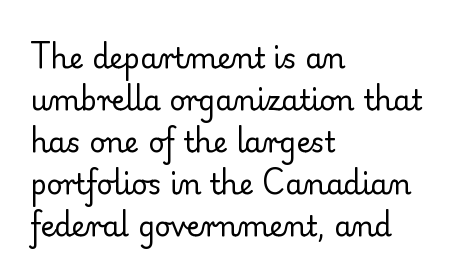
The image shows 28 px regular-weight serif type, upright; set left-aligned, normal line spacing (1.5x), normal letter spacing, not underlined; low stroke contrast and a small x-height.
